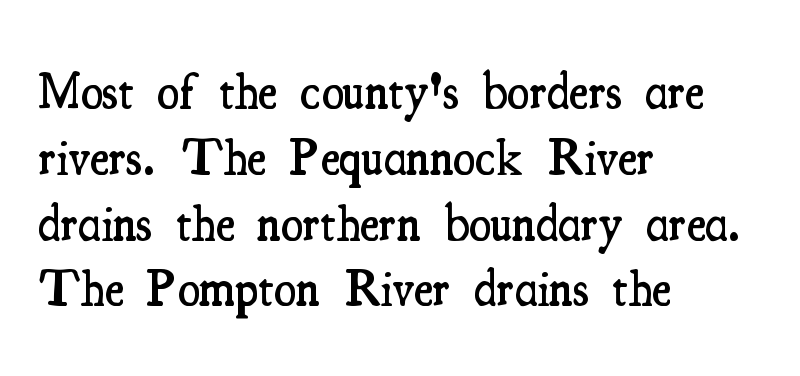
The image shows 51 px semibold, condensed serif type, upright; set left-aligned, normal line spacing (1.29x), normal letter spacing, not underlined; medium stroke contrast and a small x-height.
